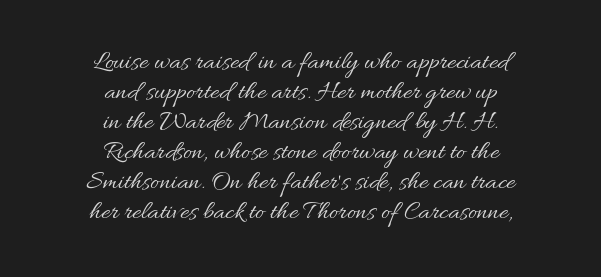
The image shows 27 px text type; set centered, tight line spacing (1.11x), normal letter spacing, not underlined.
